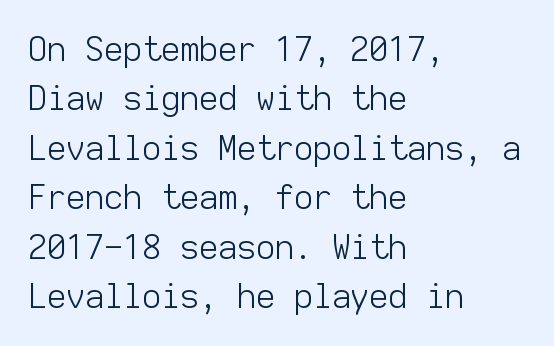
Rows of type keep a routine distance in the vertical direction. Summary of weight: not heavy and not bold. There is no visible air inserted between adjacent glyphs. Glance below the letters and you will spot only blank space. Here the designer chose a console-style face with uniform glyph widths.
